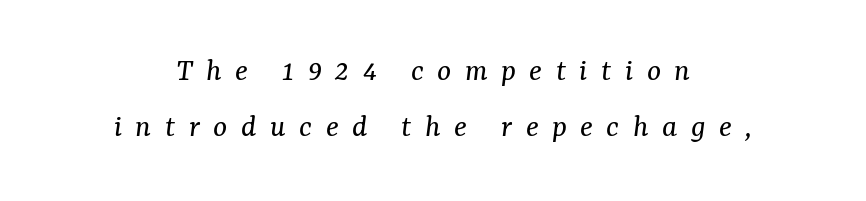
{"serif": "yes", "italic": "yes", "lean": "right", "slant_degrees": 7, "bold": "no", "weight": "regular", "width": "normal", "stroke_contrast": "medium", "x_height": "medium", "monospaced": "no", "underline": "no", "align": "center", "line_spacing": "normal", "line_spacing_ratio": 1.7, "letter_spacing": "wide", "letter_spacing_em": 0.41, "glyph_px": 33}
